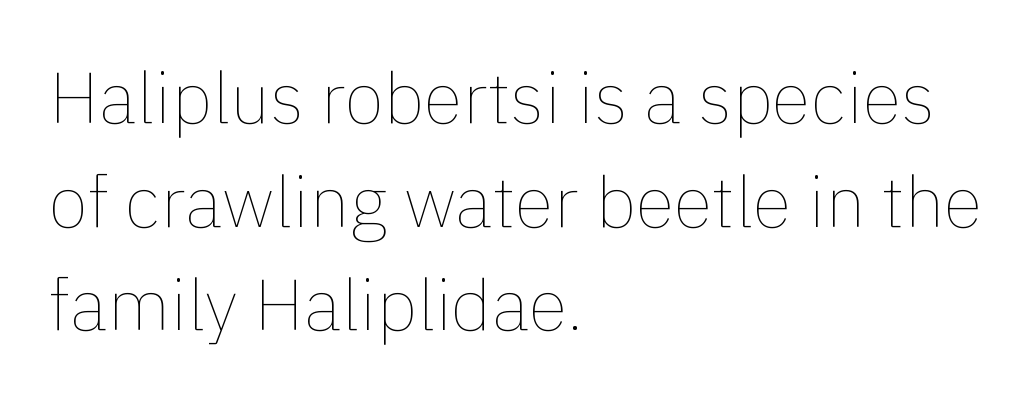
Where is the straight margin? On the left. The cut favours lightness, reaching ordinary text weight at its darkest. If you drew a line through each stem, it would be perfectly vertical. Rule under the text: the space is simply empty. The horizontal fit of the characters is conventional and even.
